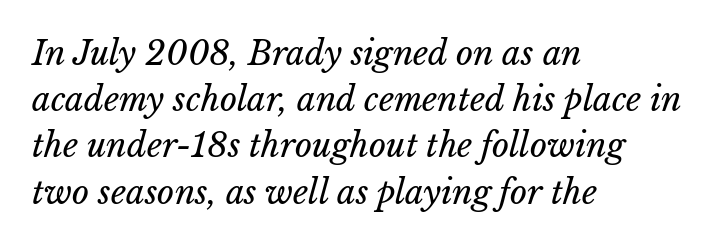
Q: Is the text bold? A: No.
Q: Is the text underlined? A: No.
Q: How is the paragraph aligned? A: Left-aligned.
Q: Is the spacing between letters normal or unusually wide? A: Normal.
Q: Is the spacing between lines tight, normal or loose? A: Normal.
Q: Width (condensed, normal, or wide)? A: Normal.
Q: Stroke contrast? A: Low.
Q: x-height? A: Medium.
Q: Monospaced? A: No.
